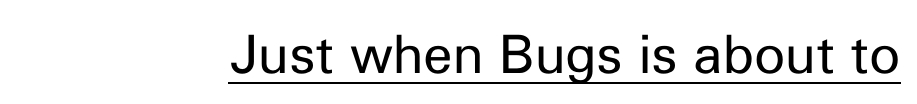
{"serif": "no", "italic": "no", "bold": "no", "weight": "regular", "width": "normal", "stroke_contrast": "low", "x_height": "medium", "monospaced": "no", "underline": "yes", "letter_spacing": "normal", "letter_spacing_em": 0.0, "glyph_px": 53}
